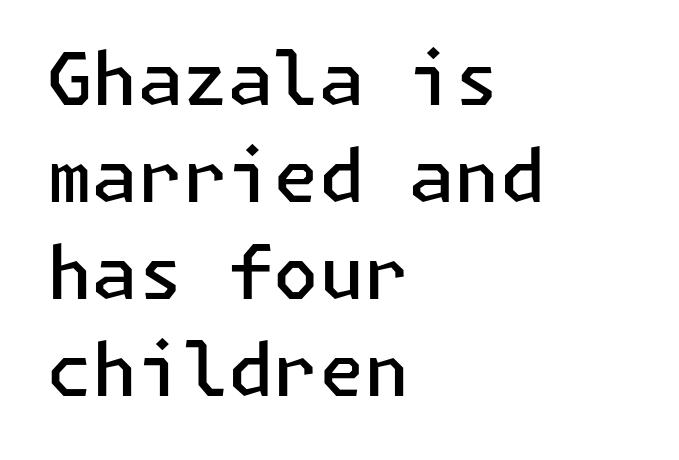
The rows are spaced the way most documents space them. Ordinary non-slanted type is in use. The strokes are fattened partway — semibold, not bold. The type is set solid horizontally, with unmodified tracking. Regarding serifs, this sample does without them. Beneath every word, the page is bare.
